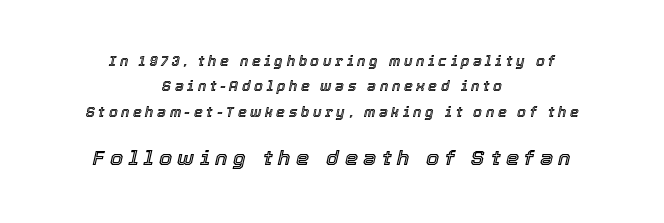
Q: Is the text italic (slanted)? A: Yes, it leans right by about 12 degrees.
Q: Is the text underlined? A: No.
Q: How is the paragraph aligned? A: Centered.
Q: Is the spacing between letters normal or unusually wide? A: Unusually wide.
Q: Which block of text is set in a larger size, the first (top) or the second (bottom)? A: The second (bottom) one.
